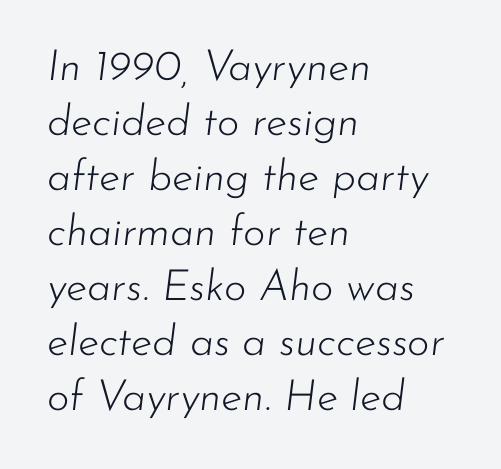
{"italic": "yes", "lean": "right", "slant_degrees": 7, "bold": "no", "weight": "light", "width": "normal", "stroke_contrast": "low", "x_height": "small", "monospaced": "no", "underline": "no", "align": "left", "line_spacing": "normal", "line_spacing_ratio": 1.28, "letter_spacing": "normal", "letter_spacing_em": 0.0, "glyph_px": 43}
